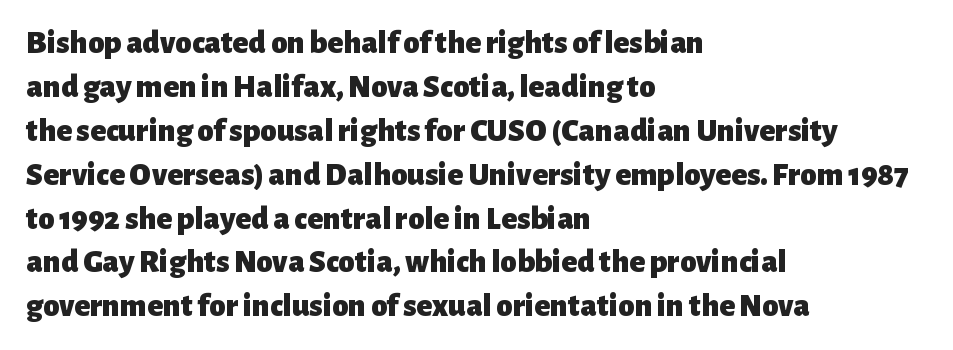
The image shows 33 px heavy sans-serif type, upright; set left-aligned, normal line spacing (1.33x), normal letter spacing, not underlined; low stroke contrast and a medium x-height.
